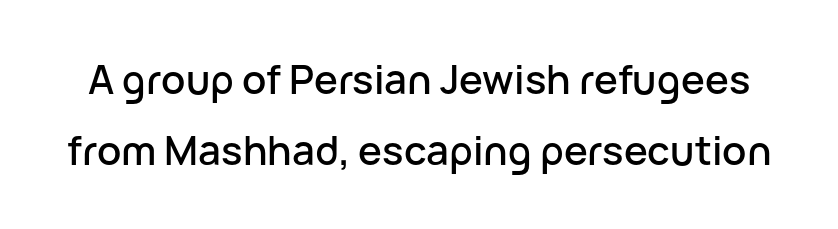
Q: Is the text italic (slanted)? A: No, it is upright.
Q: Is the typeface a serif or a sans-serif typeface? A: Sans-serif.
Q: Is the text underlined? A: No.
Q: Is the spacing between letters normal or unusually wide? A: Normal.
Q: Width (condensed, normal, or wide)? A: Normal.
Q: Stroke contrast? A: Low.
Q: x-height? A: Medium.
Q: Monospaced? A: No.
